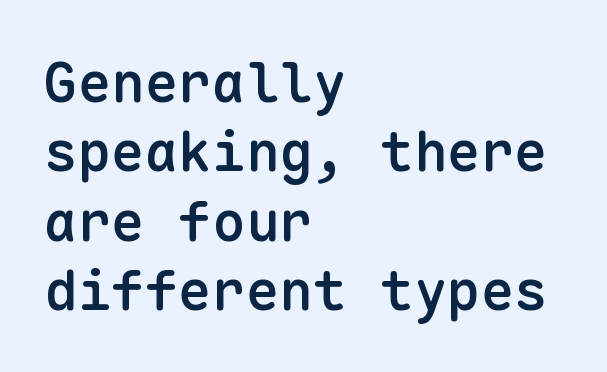
The image shows 56 px semibold sans-serif type, upright, monospaced; set left-aligned, line spacing 1.24x, normal letter spacing, not underlined; low stroke contrast and a medium x-height.
